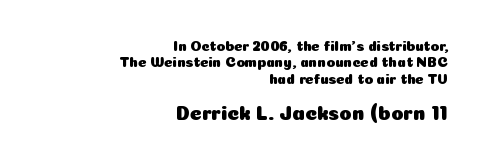
The image shows 20 px text type, upright; set right-aligned, line spacing 1.17x, normal letter spacing, not underlined; the second (bottom) block is 1.43x larger.
